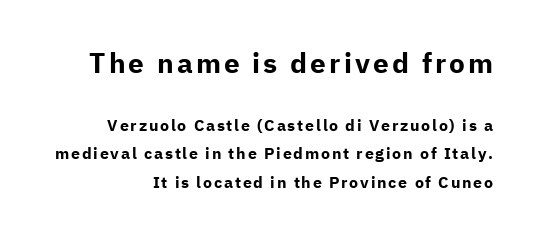
Q: Is the text bold? A: Yes.
Q: Is the text italic (slanted)? A: No, it is upright.
Q: Is the typeface a serif or a sans-serif typeface? A: Sans-serif.
Q: Is the text underlined? A: No.
Q: Which block of text is set in a larger size, the first (top) or the second (bottom)? A: The first (top) one.
Q: Width (condensed, normal, or wide)? A: Normal.
Q: Stroke contrast? A: Low.
Q: x-height? A: Medium.
Q: Monospaced? A: No.
